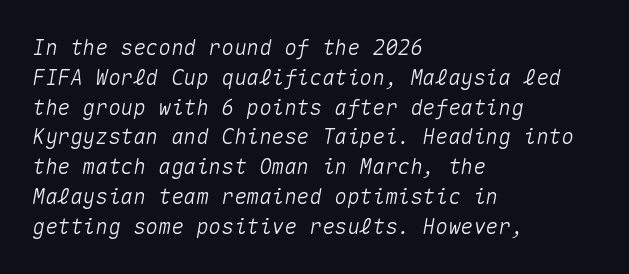
The image shows 21 px text type, italic (leaning right); set left-aligned, normal line spacing (1.42x), normal letter spacing, not underlined.
